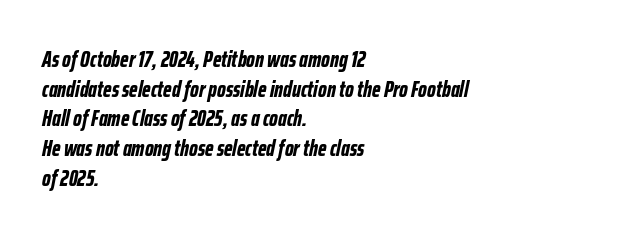
Q: Is the text bold? A: Yes.
Q: Is the text italic (slanted)? A: Yes, it leans right by about 12 degrees.
Q: Is the text underlined? A: No.
Q: How is the paragraph aligned? A: Left-aligned.
Q: Is the spacing between letters normal or unusually wide? A: Normal.
Q: Is the spacing between lines tight, normal or loose? A: Normal.
